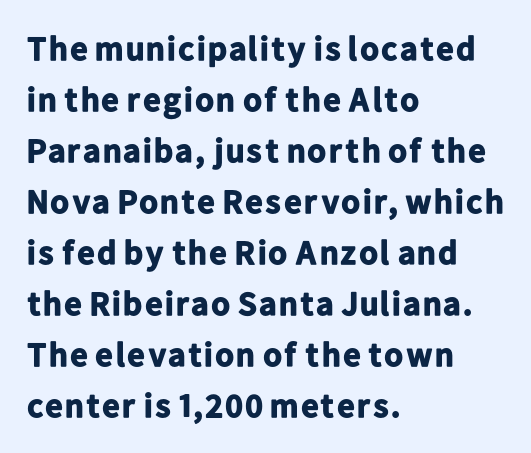
The image shows 34 px bold sans-serif type, upright; set left-aligned, normal line spacing (1.5x), normal letter spacing, not underlined; low stroke contrast and a medium x-height.
